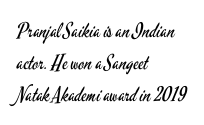
Q: Is the text bold? A: No.
Q: Is the text italic (slanted)? A: Yes.
Q: Is the text underlined? A: No.
Q: How is the paragraph aligned? A: Left-aligned.
Q: Is the spacing between letters normal or unusually wide? A: Normal.
Q: Is the spacing between lines tight, normal or loose? A: Normal.
